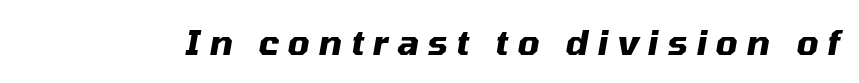
The image shows 34 px heavy type, italic (leaning right); set unusually wide letter spacing (+0.26 em), not underlined; medium stroke contrast and a medium x-height.
